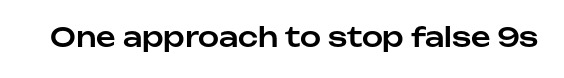
This rendering leaves character spacing at its baseline value. Has an underline been added? It has not. No italicization has been applied; the sample stays upright.
